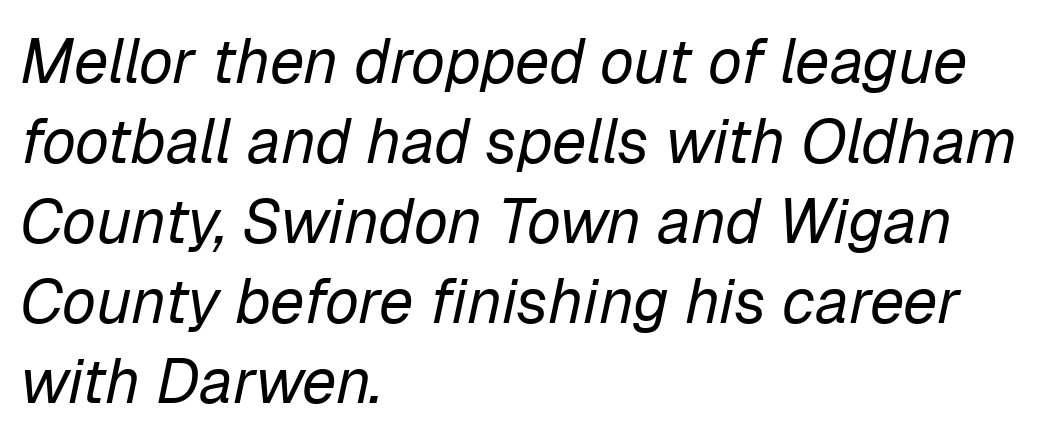
The image shows 62 px regular-weight type, italic (leaning right); set left-aligned, normal line spacing (1.29x), normal letter spacing, not underlined; low stroke contrast and a medium x-height.
